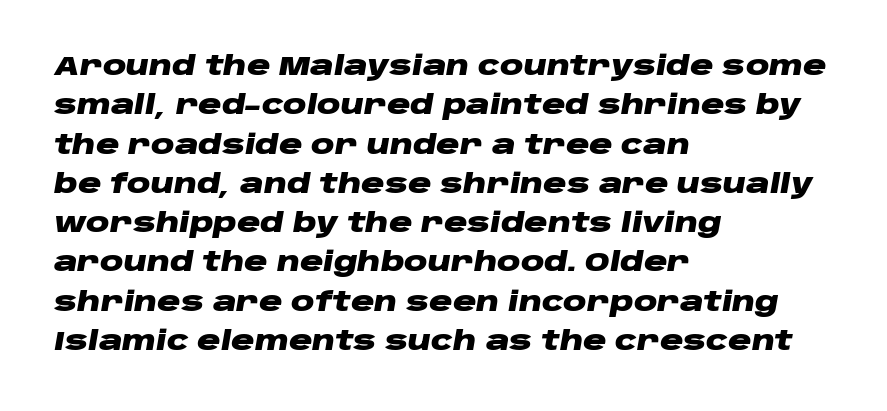
The image shows 26 px bold type, italic (leaning right); set left-aligned, normal line spacing (1.51x), normal letter spacing, not underlined.
